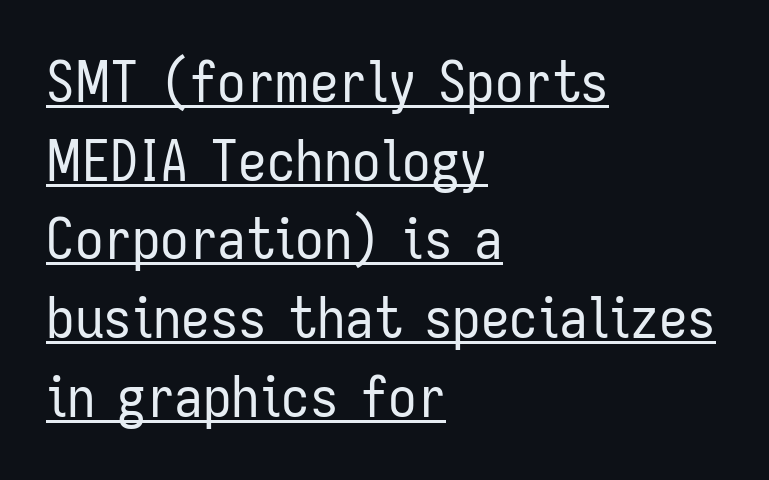
{"serif": "no", "italic": "no", "bold": "no", "weight": "regular", "width": "condensed", "stroke_contrast": "low", "x_height": "medium", "monospaced": "no", "underline": "yes", "align": "left", "line_spacing": "normal", "line_spacing_ratio": 1.38, "letter_spacing": "normal", "letter_spacing_em": 0.0, "glyph_px": 57}
